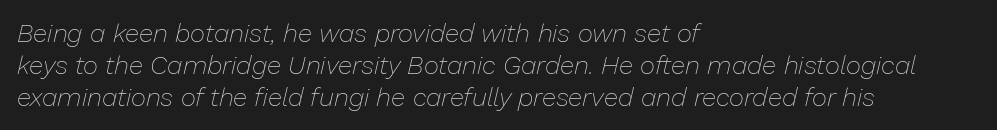
{"italic": "yes", "lean": "right", "slant_degrees": 13, "bold": "no", "underline": "no", "align": "left", "line_spacing_ratio": 1.23, "letter_spacing": "normal", "letter_spacing_em": 0.0, "glyph_px": 26}
